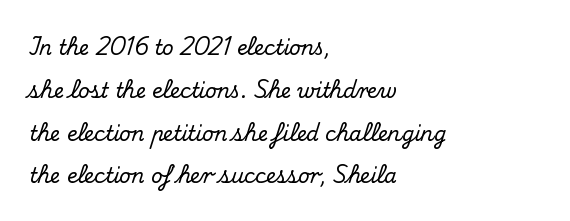
{"underline": "no", "align": "left", "line_spacing": "loose", "line_spacing_ratio": 2.14, "letter_spacing": "normal", "letter_spacing_em": 0.0, "glyph_px": 20}
